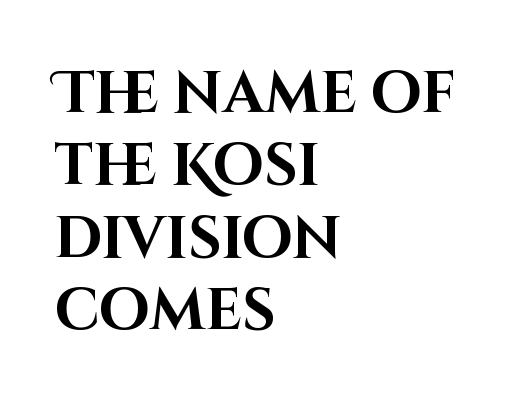
Q: Is the text bold? A: Yes.
Q: Is the text italic (slanted)? A: No, it is upright.
Q: Is the typeface a serif or a sans-serif typeface? A: Sans-serif.
Q: Is the text underlined? A: No.
Q: How is the paragraph aligned? A: Left-aligned.
Q: Is the spacing between letters normal or unusually wide? A: Normal.
Q: Is the spacing between lines tight, normal or loose? A: Normal.
Q: Width (condensed, normal, or wide)? A: Normal.
Q: Stroke contrast? A: High.
Q: x-height? A: Large.
Q: Monospaced? A: No.
